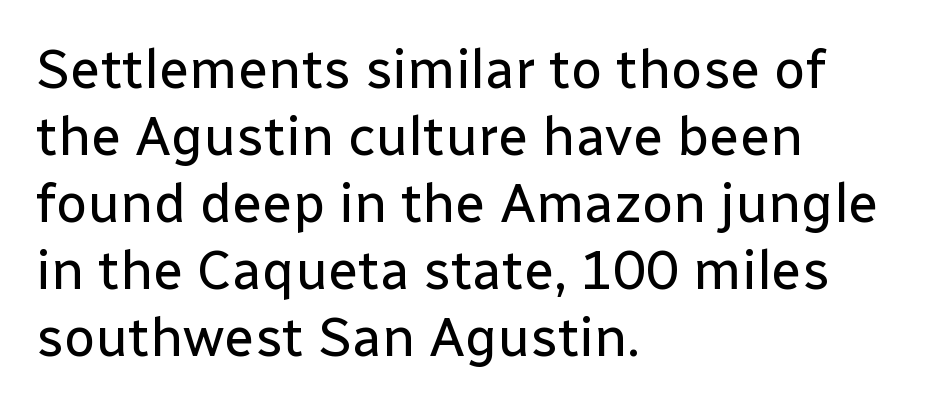
The image shows 55 px regular-weight sans-serif type, upright; set left-aligned, line spacing 1.22x, normal letter spacing, not underlined; low stroke contrast and a medium x-height.
